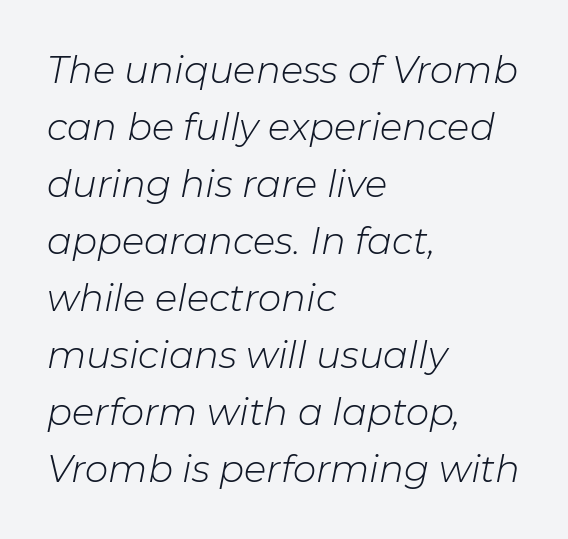
{"italic": "yes", "lean": "right", "slant_degrees": 11, "bold": "no", "weight": "light", "width": "normal", "stroke_contrast": "low", "x_height": "medium", "monospaced": "no", "underline": "no", "align": "left", "line_spacing": "normal", "line_spacing_ratio": 1.54, "letter_spacing": "normal", "letter_spacing_em": 0.0, "glyph_px": 37}
